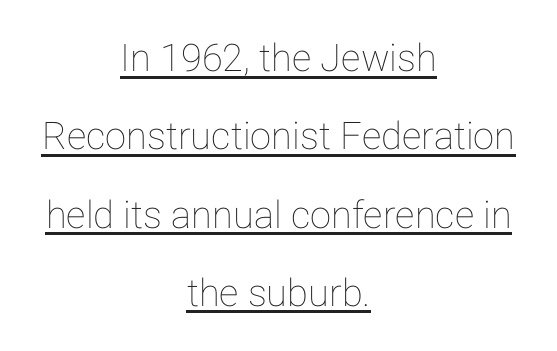
The image shows 38 px text type, upright; set centered, loose line spacing (2.06x), normal letter spacing, underlined; low stroke contrast and a medium x-height.
